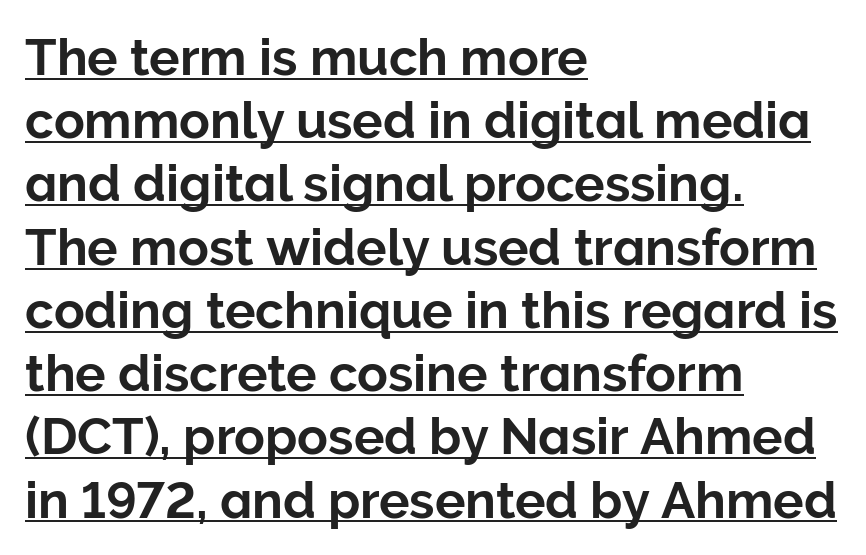
Q: Is the text italic (slanted)? A: No, it is upright.
Q: Is the typeface a serif or a sans-serif typeface? A: Sans-serif.
Q: Is the text underlined? A: Yes.
Q: How is the paragraph aligned? A: Left-aligned.
Q: Is the spacing between letters normal or unusually wide? A: Normal.
Q: Width (condensed, normal, or wide)? A: Normal.
Q: Stroke contrast? A: Low.
Q: x-height? A: Medium.
Q: Monospaced? A: No.
